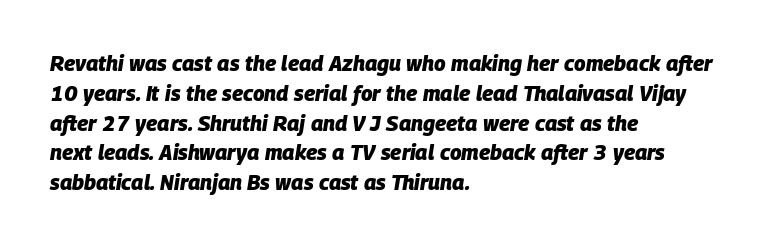
{"italic": "yes", "lean": "right", "slant_degrees": 9, "bold": "yes", "underline": "no", "align": "left", "line_spacing": "normal", "line_spacing_ratio": 1.42, "letter_spacing": "normal", "letter_spacing_em": 0.0, "glyph_px": 21}
